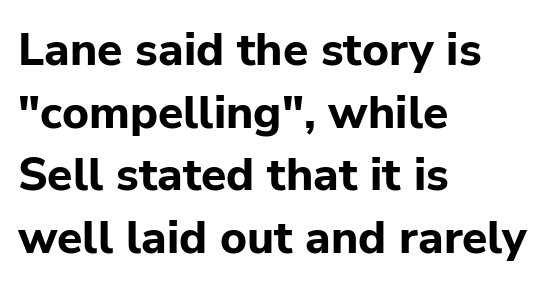
{"serif": "no", "italic": "no", "bold": "yes", "weight": "bold", "width": "normal", "stroke_contrast": "low", "x_height": "medium", "monospaced": "no", "underline": "no", "align": "left", "line_spacing": "normal", "line_spacing_ratio": 1.36, "letter_spacing": "normal", "letter_spacing_em": 0.0, "glyph_px": 46}
